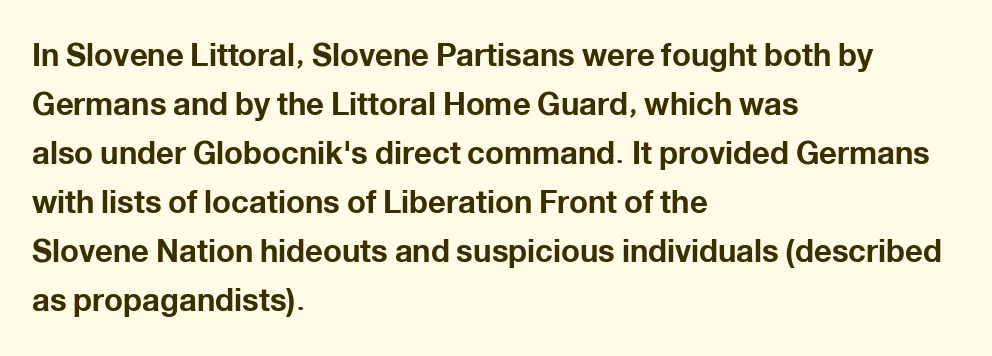
The image shows 31 px bold sans-serif type, upright; set left-aligned, normal line spacing (1.58x), normal letter spacing, not underlined; low stroke contrast and a medium x-height.
